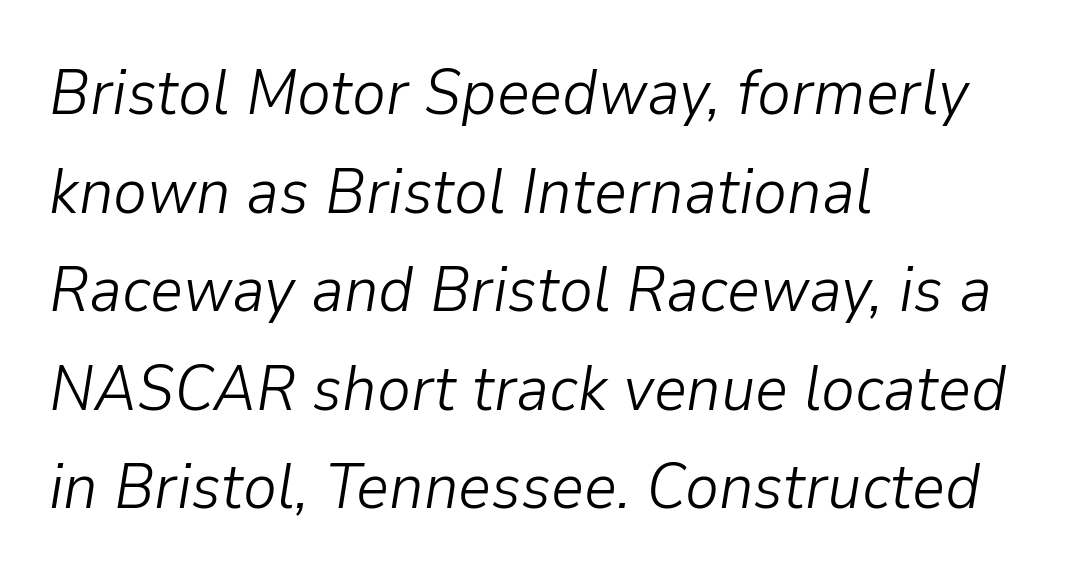
{"italic": "yes", "lean": "right", "slant_degrees": 9, "bold": "no", "weight": "light", "width": "normal", "stroke_contrast": "low", "x_height": "medium", "monospaced": "no", "underline": "no", "align": "left", "line_spacing": "normal", "line_spacing_ratio": 1.54, "letter_spacing": "normal", "letter_spacing_em": 0.0, "glyph_px": 64}
